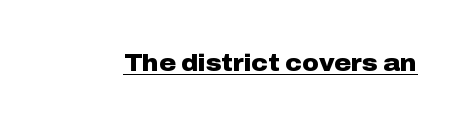
Heavy, bold letterforms. A rule runs beneath these lines of type. The type is set solid horizontally, with unmodified tracking. The lettering stays uniformly vertical, giving the passage a roman look.
